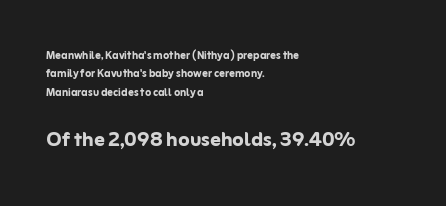
Which of the two is more prominent by size? The second, at the bottom. Heavy-handed strokes throughout: this text is bold. Tracking here is standard; glyphs follow each other at the usual distance. Underline: absent. This is the regular roman posture of the typeface.
